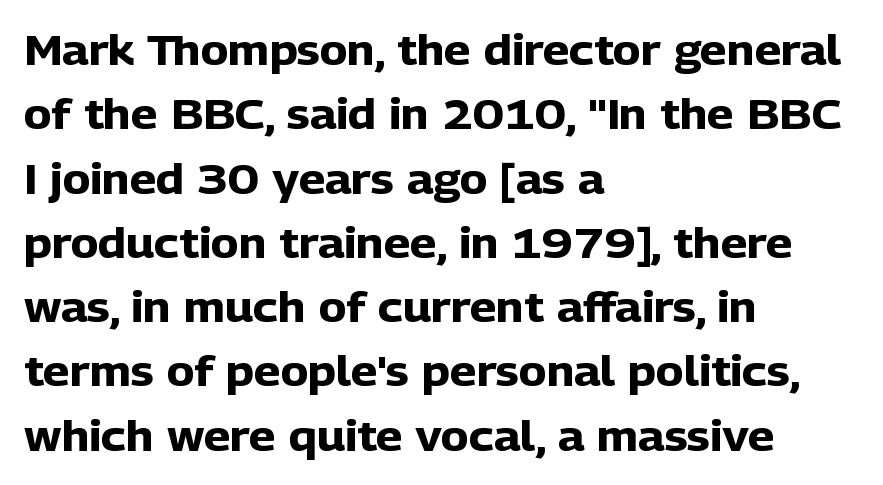
The image shows 42 px heavy sans-serif type, upright; set left-aligned, normal line spacing (1.53x), normal letter spacing, not underlined; low stroke contrast and a medium x-height.
